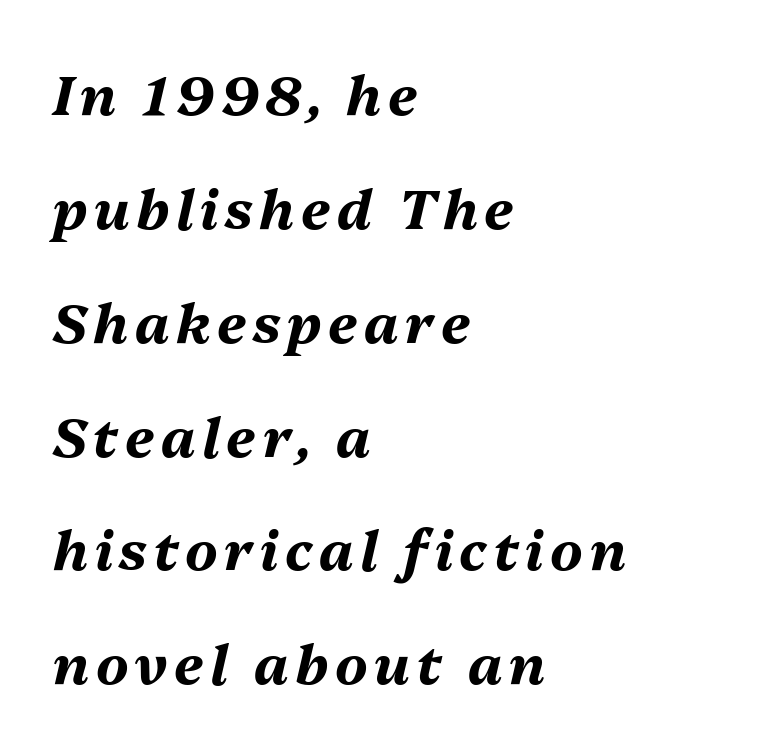
Q: Is the text bold? A: Yes.
Q: Is the text italic (slanted)? A: Yes, it leans right by about 13 degrees.
Q: Is the text underlined? A: No.
Q: How is the paragraph aligned? A: Left-aligned.
Q: Is the spacing between lines tight, normal or loose? A: Loose.
Q: Width (condensed, normal, or wide)? A: Normal.
Q: Stroke contrast? A: Medium.
Q: x-height? A: Medium.
Q: Monospaced? A: No.
